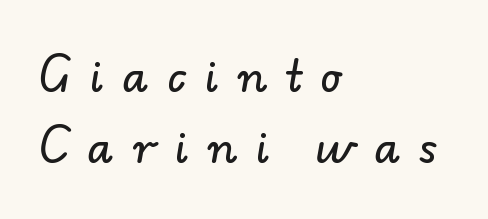
Here the designer chose a conventional face with non-uniform glyph widths. Lines of text with bare space underneath. The passage shown has open, widely tracked lettering throughout. The typesetter chose a ragged-right arrangement here. You can tell from the bare stems that sans-serif type was used. This sample keeps an unexceptional amount of space between lines.
